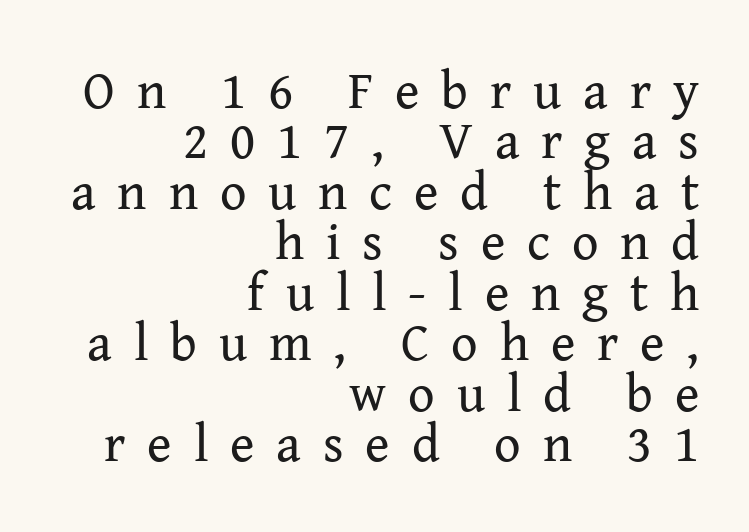
Q: Is the text bold? A: No.
Q: Is the text italic (slanted)? A: No, it is upright.
Q: Is the typeface a serif or a sans-serif typeface? A: Serif.
Q: Is the text underlined? A: No.
Q: How is the paragraph aligned? A: Right-aligned.
Q: Is the spacing between letters normal or unusually wide? A: Unusually wide.
Q: Is the spacing between lines tight, normal or loose? A: Tight.
Q: Width (condensed, normal, or wide)? A: Normal.
Q: Stroke contrast? A: Medium.
Q: x-height? A: Medium.
Q: Monospaced? A: No.
